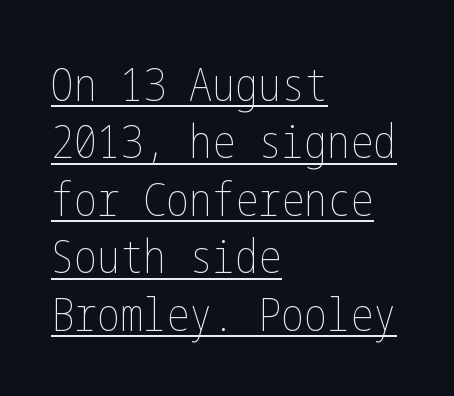
{"italic": "no", "bold": "no", "weight": "thin", "width": "condensed", "stroke_contrast": "low", "x_height": "medium", "underline": "yes", "align": "left", "line_spacing": "normal", "line_spacing_ratio": 1.25, "letter_spacing": "normal", "letter_spacing_em": 0.0, "glyph_px": 46}
